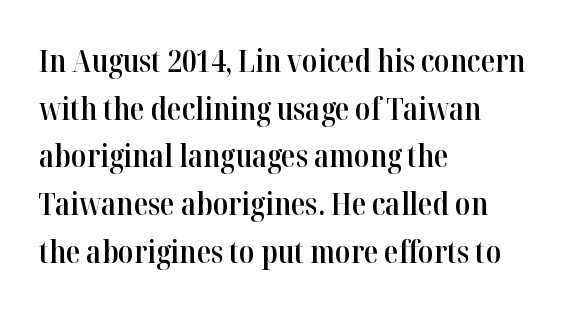
Q: Is the text bold? A: Semi-bold.
Q: Is the text italic (slanted)? A: No, it is upright.
Q: Is the typeface a serif or a sans-serif typeface? A: Serif.
Q: Is the text underlined? A: No.
Q: How is the paragraph aligned? A: Left-aligned.
Q: Is the spacing between letters normal or unusually wide? A: Normal.
Q: Is the spacing between lines tight, normal or loose? A: Normal.
Q: Width (condensed, normal, or wide)? A: Normal.
Q: Stroke contrast? A: High.
Q: x-height? A: Medium.
Q: Monospaced? A: No.
